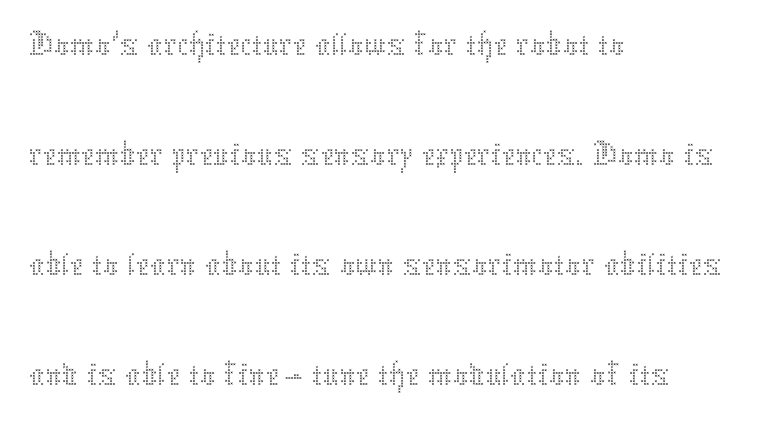
Q: Is the text bold? A: No.
Q: Is the text italic (slanted)? A: No, it is upright.
Q: Is the text underlined? A: No.
Q: How is the paragraph aligned? A: Left-aligned.
Q: Is the spacing between letters normal or unusually wide? A: Normal.
Q: Is the spacing between lines tight, normal or loose? A: Normal.
Q: Width (condensed, normal, or wide)? A: Normal.
Q: Stroke contrast? A: Medium.
Q: x-height? A: Medium.
Q: Monospaced? A: No.
